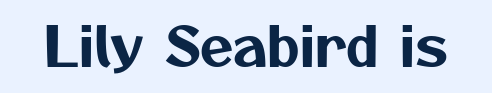
{"serif": "no", "width": "normal", "stroke_contrast": "medium", "x_height": "medium", "monospaced": "no", "underline": "no", "letter_spacing": "normal", "letter_spacing_em": 0.0, "glyph_px": 54}
